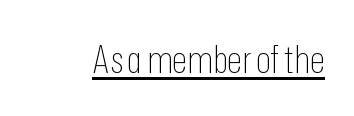
{"serif": "no", "italic": "no", "bold": "no", "weight": "thin", "width": "condensed", "stroke_contrast": "low", "x_height": "medium", "monospaced": "no", "underline": "yes", "letter_spacing": "normal", "letter_spacing_em": 0.0, "glyph_px": 39}
